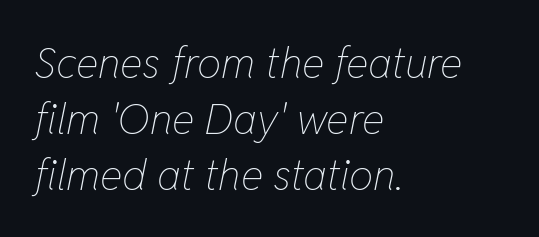
What's the leading like? Ordinary, nothing unusual. Decoration check: the copy has no underline. The typesetting does not lean heavy: it is not bold. Default kerning and tracking; the words read as compact shapes.
